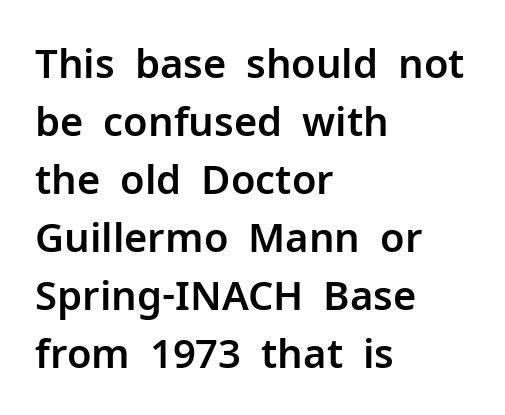
The image shows 40 px sans-serif type, upright; set left-aligned, normal line spacing (1.45x), normal letter spacing, not underlined; low stroke contrast and a medium x-height.
